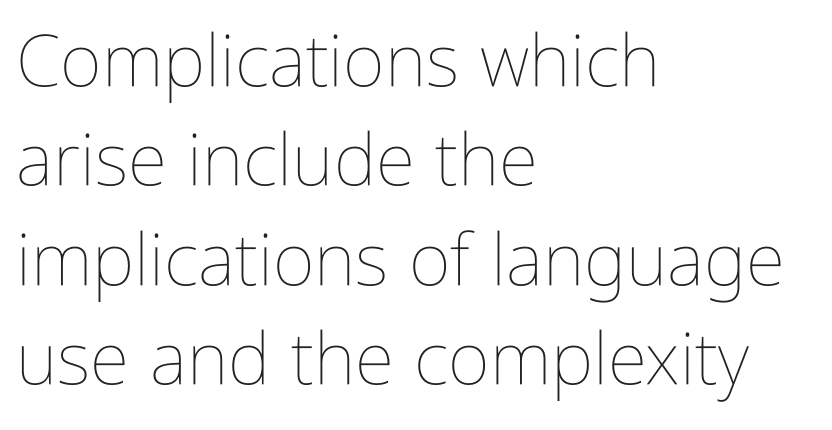
Q: Is the text bold? A: No.
Q: Is the text italic (slanted)? A: No, it is upright.
Q: Is the text underlined? A: No.
Q: How is the paragraph aligned? A: Left-aligned.
Q: Is the spacing between letters normal or unusually wide? A: Normal.
Q: Is the spacing between lines tight, normal or loose? A: Normal.
Q: Width (condensed, normal, or wide)? A: Condensed.
Q: Stroke contrast? A: Low.
Q: x-height? A: Medium.
Q: Monospaced? A: No.
